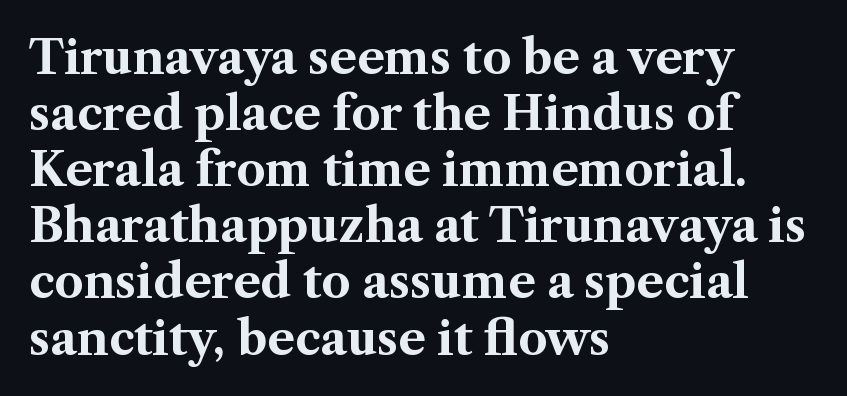
Q: Is the text bold? A: Yes.
Q: Is the text italic (slanted)? A: No, it is upright.
Q: Is the typeface a serif or a sans-serif typeface? A: Serif.
Q: Is the text underlined? A: No.
Q: How is the paragraph aligned? A: Left-aligned.
Q: Is the spacing between letters normal or unusually wide? A: Normal.
Q: Width (condensed, normal, or wide)? A: Normal.
Q: Stroke contrast? A: Medium.
Q: x-height? A: Medium.
Q: Monospaced? A: No.
